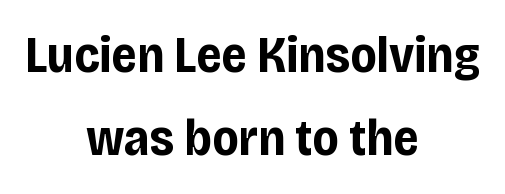
The passage shown has conventional tracking throughout. The space directly below the letters is spotless. This sample has the flowing, uneven cadence of proportional lettering. Strokes here are thick enough to call this a true bold. Nope, not italic — everything's standing straight.
